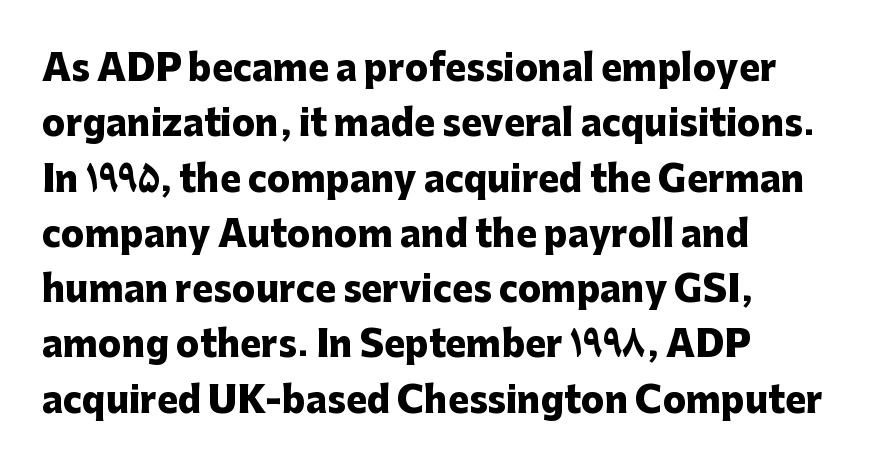
Q: Is the text bold? A: Yes.
Q: Is the text italic (slanted)? A: No, it is upright.
Q: Is the typeface a serif or a sans-serif typeface? A: Sans-serif.
Q: Is the text underlined? A: No.
Q: How is the paragraph aligned? A: Left-aligned.
Q: Is the spacing between letters normal or unusually wide? A: Normal.
Q: Is the spacing between lines tight, normal or loose? A: Normal.
Q: Width (condensed, normal, or wide)? A: Normal.
Q: Stroke contrast? A: Low.
Q: x-height? A: Medium.
Q: Monospaced? A: No.
